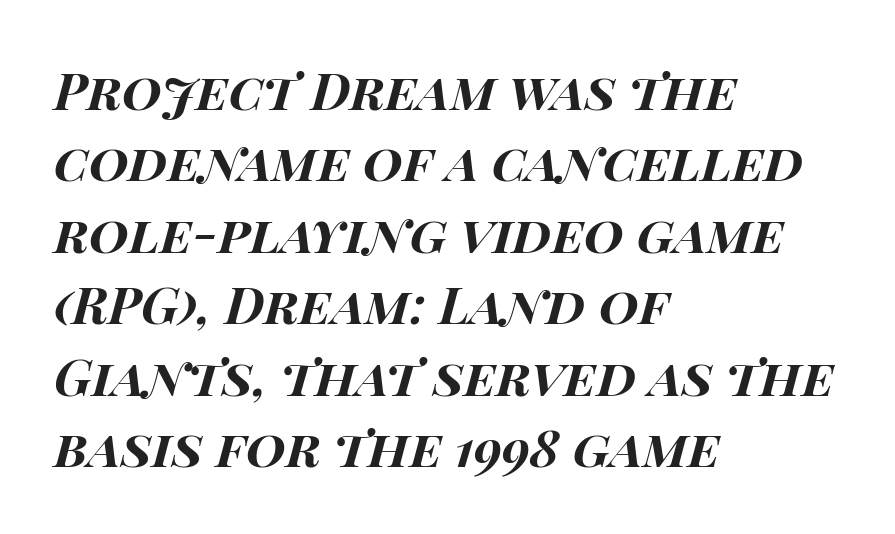
{"italic": "yes", "lean": "right", "slant_degrees": 14, "bold": "yes", "weight": "bold", "width": "wide", "stroke_contrast": "high", "x_height": "large", "monospaced": "no", "underline": "no", "align": "left", "line_spacing": "normal", "line_spacing_ratio": 1.4, "letter_spacing": "normal", "letter_spacing_em": 0.0, "glyph_px": 51}
